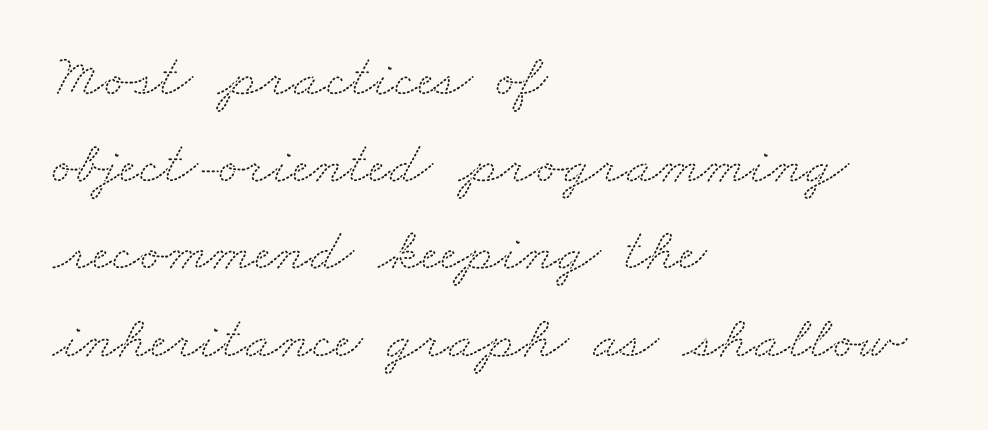
The image shows 61 px wide serif type; set left-aligned, normal line spacing (1.43x), normal letter spacing, not underlined; medium stroke contrast and a small x-height.
